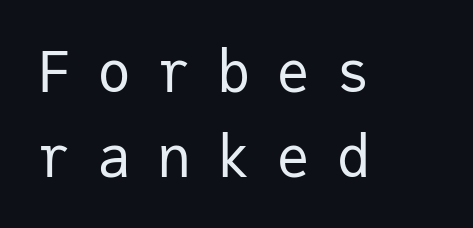
Line spacing here is normal. These glyphs show unthickened strokes, regular width or finer. The font's upright variant was chosen for this text. Here the glyphs are tracked loosely, breaking word shapes into spaced letters. Nope, no serifs anywhere on these letters. Underline: absent.
